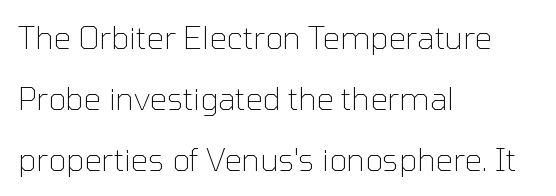
Check the space under the baseline: it is left empty. Does the copy run flush right? No — it runs flush left. Style check: upright. The letters advance in unequal steps, a hallmark of proportional type.
